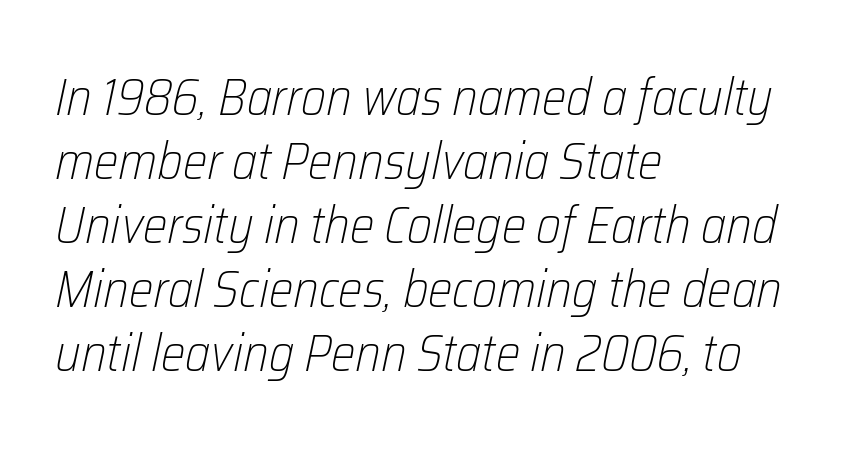
{"italic": "yes", "lean": "right", "slant_degrees": 12, "bold": "no", "weight": "light", "width": "condensed", "stroke_contrast": "low", "x_height": "medium", "monospaced": "no", "underline": "no", "align": "left", "line_spacing_ratio": 1.23, "letter_spacing": "normal", "letter_spacing_em": 0.0, "glyph_px": 52}
